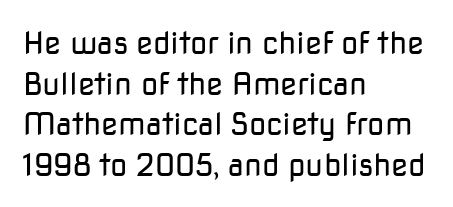
The image shows 31 px regular-weight sans-serif type, upright; set left-aligned, normal line spacing (1.31x), normal letter spacing, not underlined; low stroke contrast and a medium x-height.
